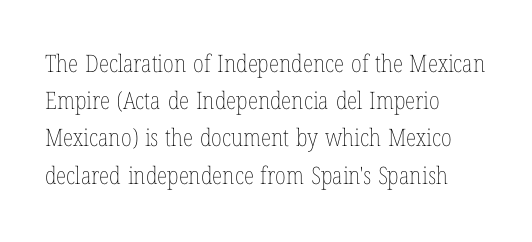
The image shows 24 px text type, upright; set left-aligned, normal line spacing (1.55x), normal letter spacing, not underlined.
